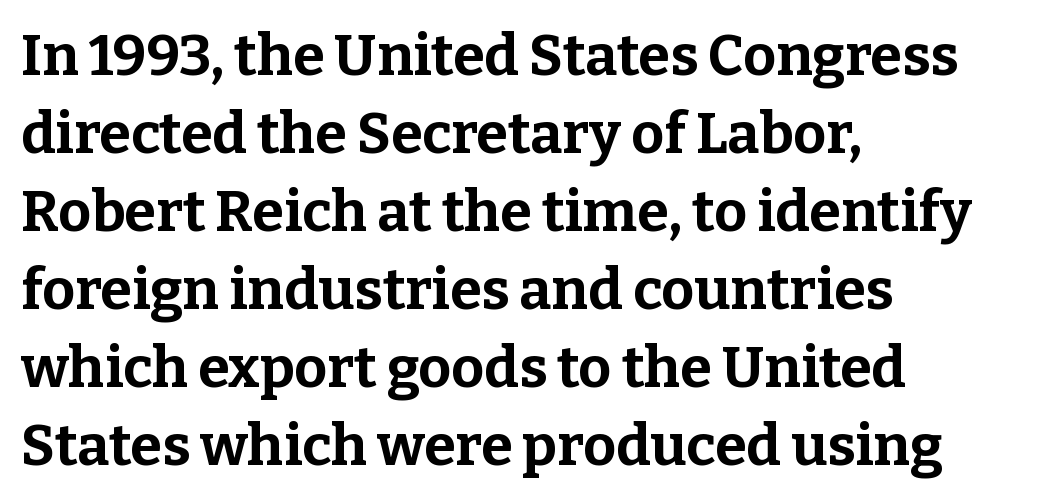
The image shows 57 px bold serif type, upright; set left-aligned, normal line spacing (1.37x), normal letter spacing, not underlined; low stroke contrast and a medium x-height.
